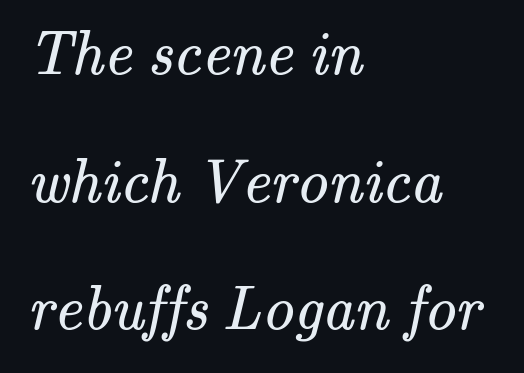
The image shows 62 px regular-weight serif type; set left-aligned, loose line spacing (2.06x), normal letter spacing, not underlined; medium stroke contrast and a small x-height.
